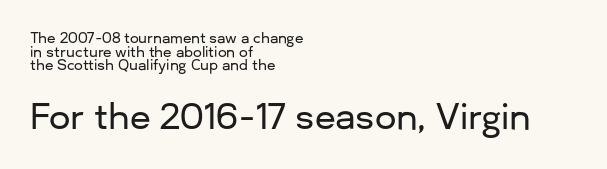
The image shows 34 px sans-serif type, upright; set left-aligned, tight line spacing (0.97x), normal letter spacing, not underlined; the second (bottom) block is 2.43x larger; low stroke contrast and a medium x-height.
